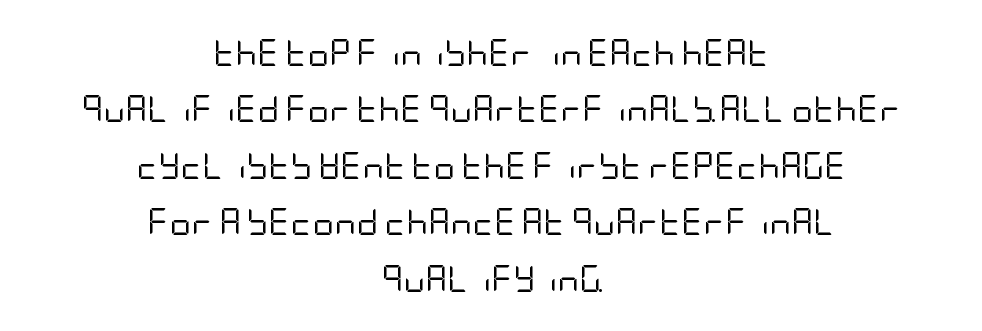
The image shows 27 px text type, upright; set centered, loose line spacing (2.09x), normal letter spacing, not underlined.
